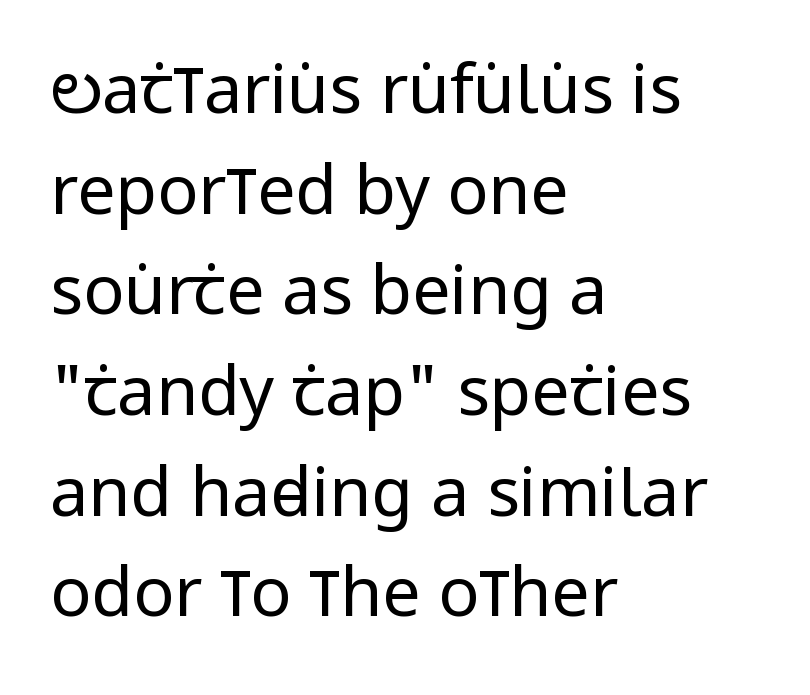
Lines of text with bare space underneath. Does the type have serifs? No, each stem ends abruptly. Compared with typical paragraphs, the rows here are spaced about the same. If you drew a line through each stem, it would be perfectly vertical.
